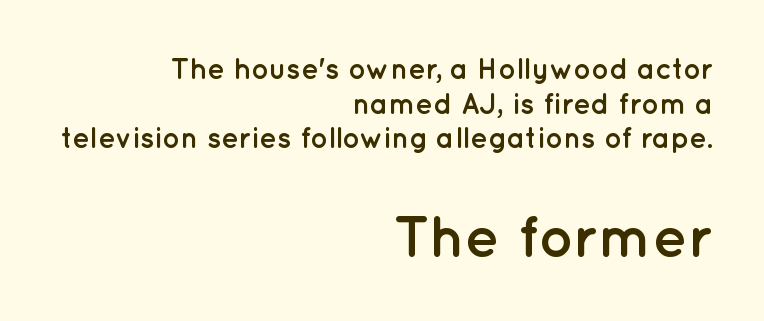
Q: Is the text bold? A: Yes.
Q: Is the text italic (slanted)? A: No, it is upright.
Q: Is the typeface a serif or a sans-serif typeface? A: Sans-serif.
Q: Is the text underlined? A: No.
Q: How is the paragraph aligned? A: Right-aligned.
Q: Is the spacing between letters normal or unusually wide? A: Normal.
Q: Which block of text is set in a larger size, the first (top) or the second (bottom)? A: The second (bottom) one.
Q: Width (condensed, normal, or wide)? A: Normal.
Q: Stroke contrast? A: Low.
Q: x-height? A: Medium.
Q: Monospaced? A: No.
